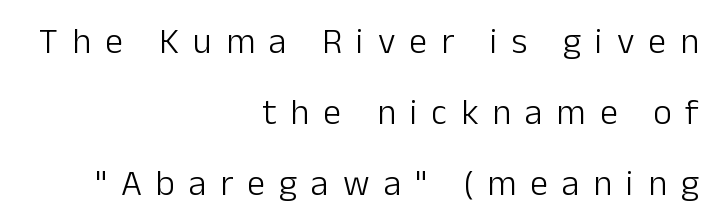
Proportional: the letters do not fall into vertical columns. The rendering anchors every line to the right-hand side. These glyphs show unthickened strokes, regular width or finer. Quick note: underline off. Compared with typical paragraphs, the rows here are farther apart. Does the lettering tilt? It doesn't — this is upright.
